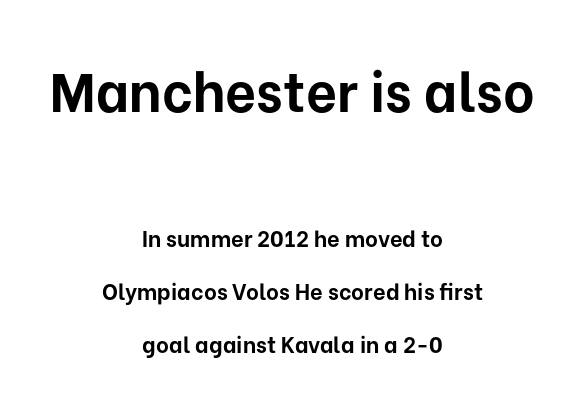
{"serif": "no", "italic": "no", "bold": "yes", "weight": "bold", "width": "normal", "stroke_contrast": "low", "x_height": "medium", "monospaced": "no", "underline": "no", "align": "center", "line_spacing": "loose", "line_spacing_ratio": 2.41, "letter_spacing": "normal", "letter_spacing_em": 0.0, "larger_block": "first", "size_ratio": 2.45, "glyph_px": 54}
